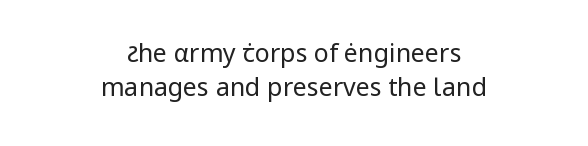
The image shows 25 px text type, upright; set centered, normal line spacing (1.36x), normal letter spacing, not underlined.
